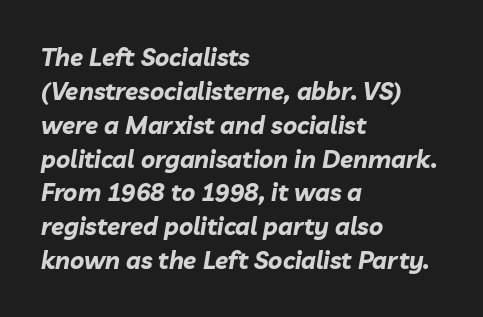
Q: Is the text bold? A: Yes.
Q: Is the text italic (slanted)? A: Yes, it leans right by about 10 degrees.
Q: Is the text underlined? A: No.
Q: How is the paragraph aligned? A: Left-aligned.
Q: Is the spacing between letters normal or unusually wide? A: Normal.
Q: Is the spacing between lines tight, normal or loose? A: Normal.
